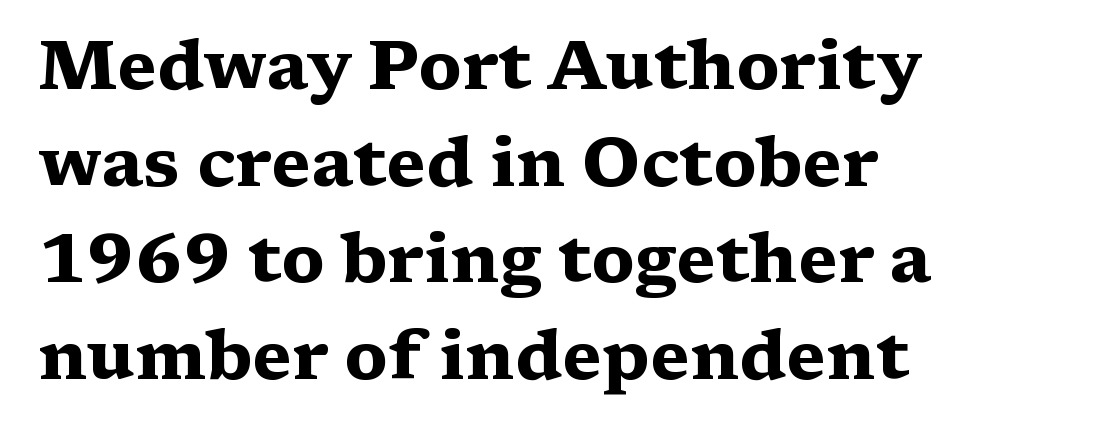
Q: Is the text bold? A: Yes.
Q: Is the text italic (slanted)? A: No, it is upright.
Q: Is the typeface a serif or a sans-serif typeface? A: Serif.
Q: Is the text underlined? A: No.
Q: How is the paragraph aligned? A: Left-aligned.
Q: Is the spacing between letters normal or unusually wide? A: Normal.
Q: Is the spacing between lines tight, normal or loose? A: Normal.
Q: Width (condensed, normal, or wide)? A: Wide.
Q: Stroke contrast? A: Medium.
Q: x-height? A: Medium.
Q: Monospaced? A: No.
